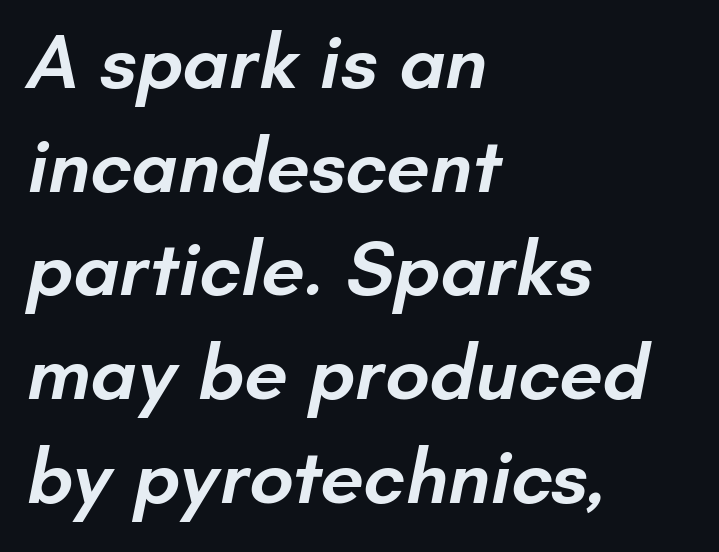
Q: Is the text bold? A: Semi-bold.
Q: Is the typeface a serif or a sans-serif typeface? A: Sans-serif.
Q: Is the text underlined? A: No.
Q: How is the paragraph aligned? A: Left-aligned.
Q: Is the spacing between letters normal or unusually wide? A: Normal.
Q: Is the spacing between lines tight, normal or loose? A: Normal.
Q: Width (condensed, normal, or wide)? A: Normal.
Q: Stroke contrast? A: Low.
Q: x-height? A: Small.
Q: Monospaced? A: No.
